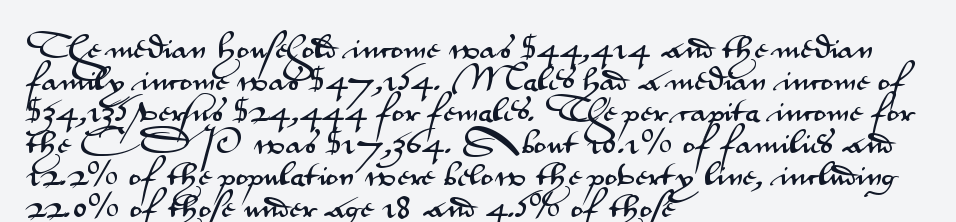
Q: Is the text italic (slanted)? A: Yes.
Q: Is the text underlined? A: No.
Q: How is the paragraph aligned? A: Left-aligned.
Q: Is the spacing between letters normal or unusually wide? A: Normal.
